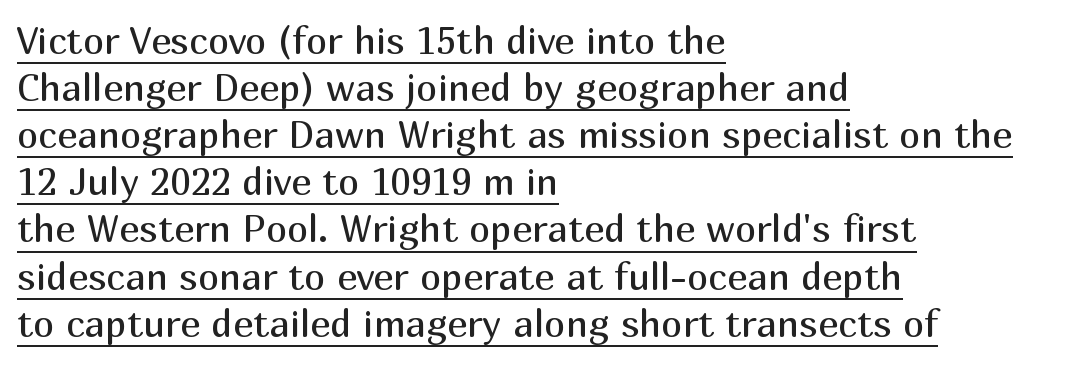
The image shows 38 px regular-weight sans-serif type, upright; set left-aligned, line spacing 1.24x, normal letter spacing, underlined; medium stroke contrast and a medium x-height.
